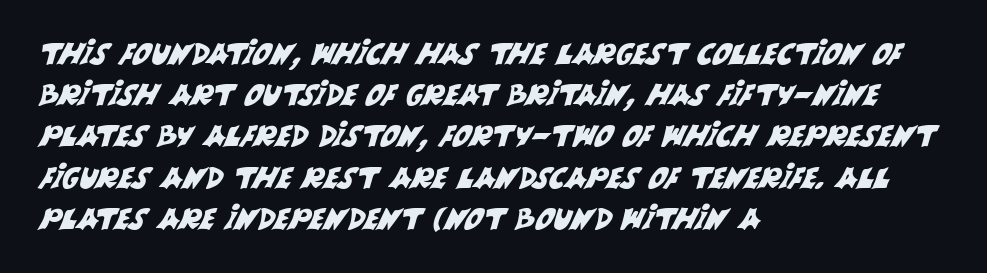
The image shows 29 px sans-serif type; set left-aligned, normal line spacing (1.42x), normal letter spacing, not underlined; medium stroke contrast and a large x-height.
